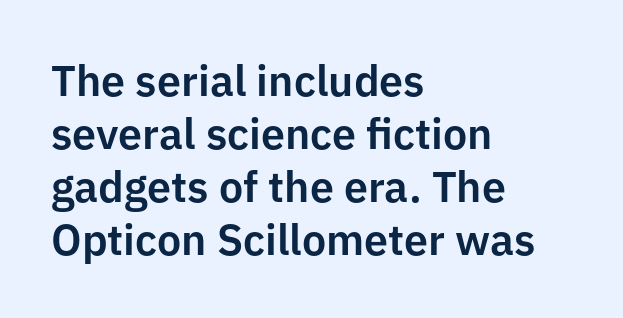
Does the copy run flush right? No — it runs flush left. Does the type have serifs? No, each stem ends abruptly. The lettering holds an erect, upright posture throughout. Underlining? Definitely not there. Look at the tracking — it's just the regular setting, nothing added. You could not count columns in this text — the font is proportionally spaced.
